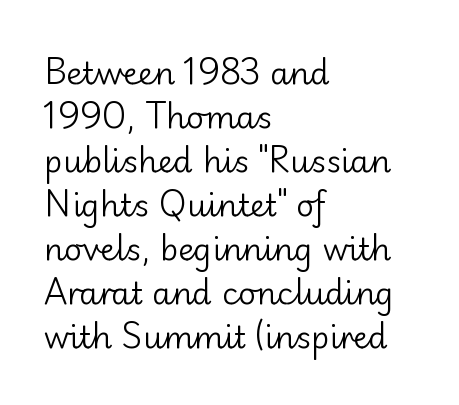
{"serif": "no", "italic": "no", "bold": "no", "weight": "regular", "width": "normal", "stroke_contrast": "low", "x_height": "small", "monospaced": "no", "underline": "no", "align": "left", "line_spacing": "normal", "line_spacing_ratio": 1.42, "letter_spacing": "normal", "letter_spacing_em": 0.0, "glyph_px": 31}
